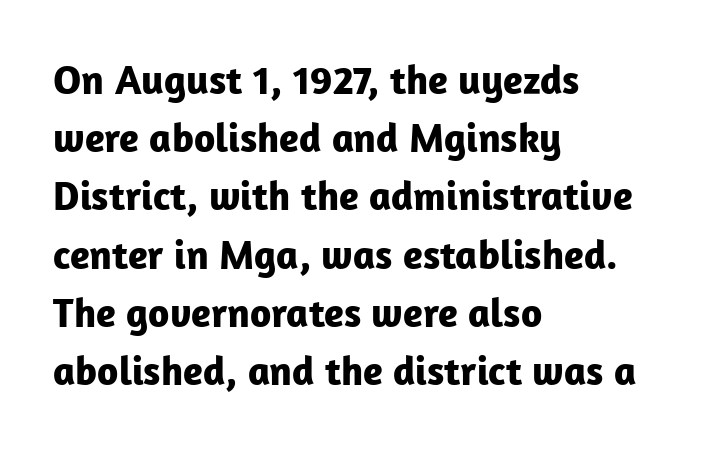
Quick note: underline off. Teacher's note: observe the even left margin — that is flush-left alignment. The sample has been set heavy, in full bold. The font family rendered here belongs to the sans-serif group.
